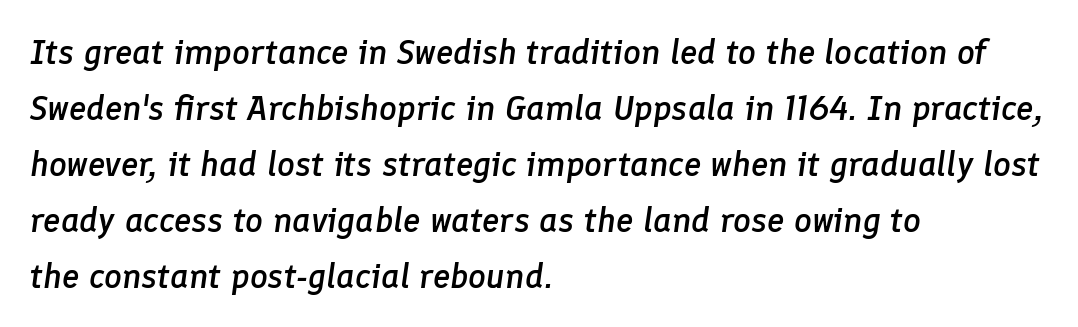
{"italic": "yes", "lean": "right", "slant_degrees": 8, "bold": "semi", "weight": "semibold", "width": "normal", "stroke_contrast": "low", "x_height": "medium", "monospaced": "no", "underline": "no", "align": "left", "line_spacing": "normal", "line_spacing_ratio": 1.6, "letter_spacing": "normal", "letter_spacing_em": 0.0, "glyph_px": 35}
